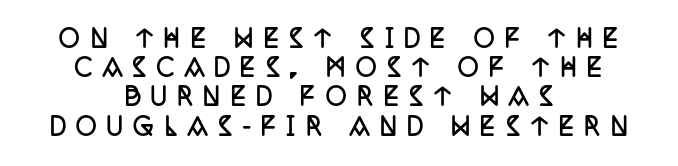
You can tell it's not italic because the verticals are truly vertical. If you folded the block vertically in half, each line would mirror itself in length. The type is letterspaced generously, with wide tracking. How would I describe the line gaps? Plain and ordinary. As a designer I'd log this as weight 700, bold. Bare-footed words on every line.
